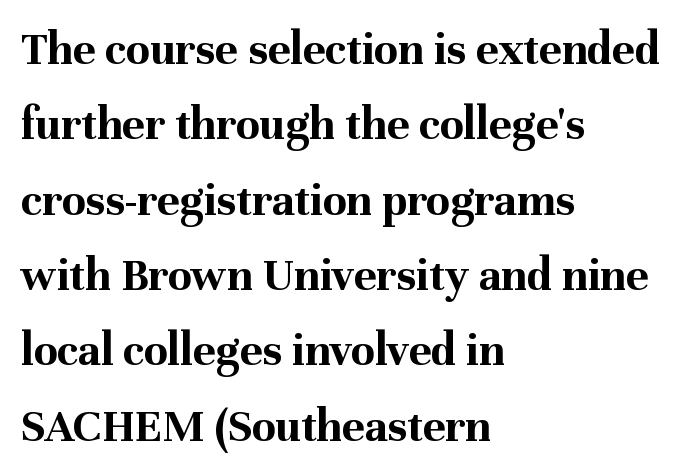
{"serif": "yes", "italic": "no", "bold": "yes", "weight": "bold", "width": "normal", "stroke_contrast": "medium", "x_height": "medium", "monospaced": "no", "underline": "no", "align": "left", "line_spacing": "normal", "line_spacing_ratio": 1.57, "letter_spacing": "normal", "letter_spacing_em": 0.0, "glyph_px": 48}
